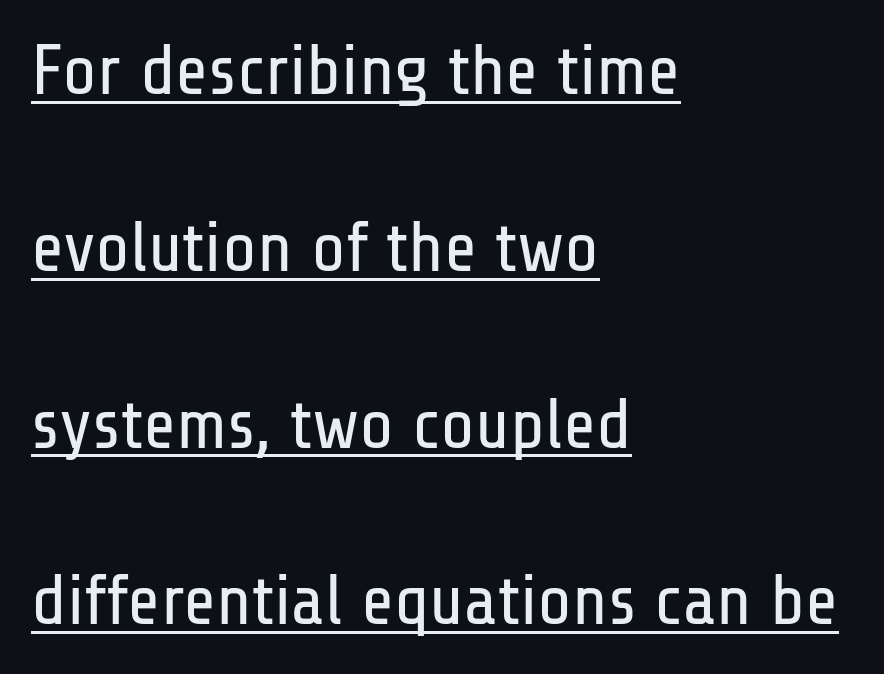
The image shows 71 px regular-weight, condensed sans-serif type, upright; set left-aligned, loose line spacing (2.49x), normal letter spacing, underlined; low stroke contrast and a medium x-height.
